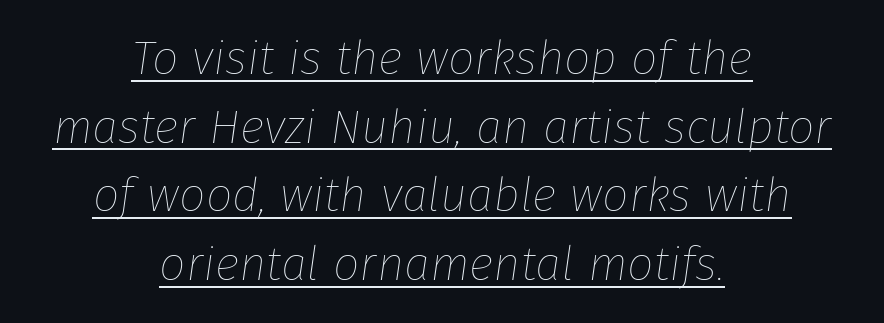
Q: Is the text bold? A: No.
Q: Is the text italic (slanted)? A: Yes, it leans right by about 8 degrees.
Q: Is the text underlined? A: Yes.
Q: How is the paragraph aligned? A: Centered.
Q: Is the spacing between letters normal or unusually wide? A: Normal.
Q: Is the spacing between lines tight, normal or loose? A: Normal.
Q: Width (condensed, normal, or wide)? A: Normal.
Q: Stroke contrast? A: Low.
Q: x-height? A: Medium.
Q: Monospaced? A: No.
